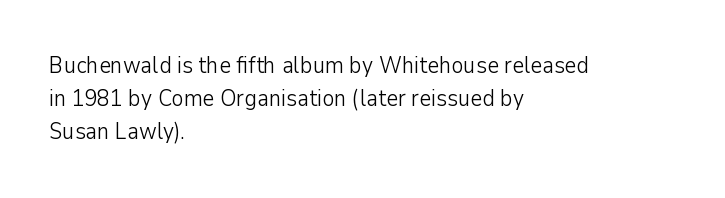
Does extra space separate the letters? No, they use regular spacing. The rendering anchors every line to the left-hand side. The axis of the letterforms is exactly vertical. These lines sit exactly where default settings would place them. Ink coverage per letter is moderate at most. Bare-footed words on every line.
